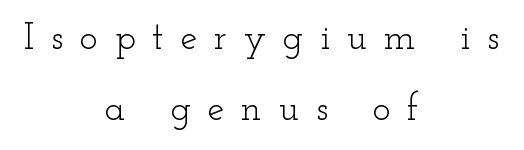
The image shows 38 px light, wide serif type, upright; set centered, line spacing 1.86x, unusually wide letter spacing (+0.44 em), not underlined; low stroke contrast and a small x-height.
